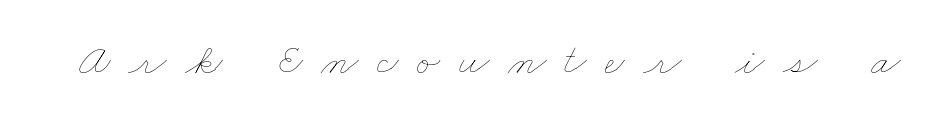
Q: Is the text bold? A: No.
Q: Is the text underlined? A: No.
Q: Is the spacing between letters normal or unusually wide? A: Unusually wide.
Q: Width (condensed, normal, or wide)? A: Wide.
Q: Stroke contrast? A: Low.
Q: x-height? A: Small.
Q: Monospaced? A: No.
